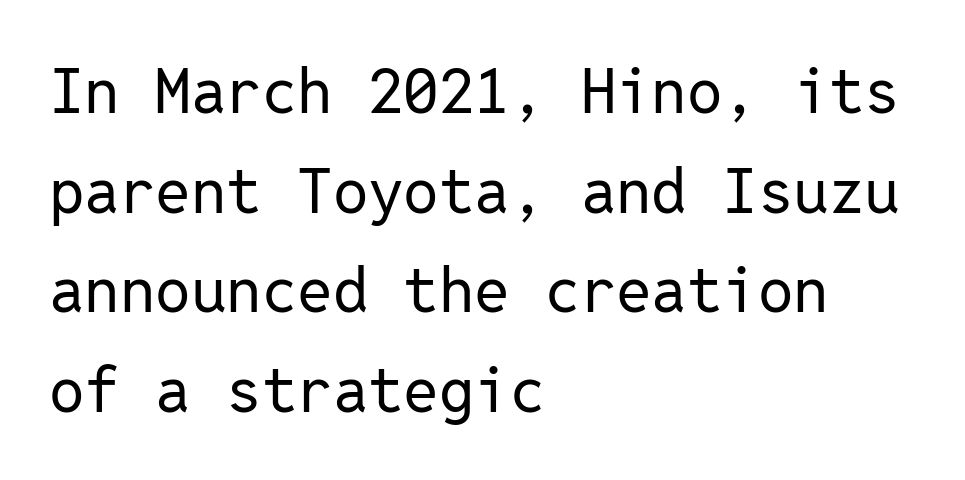
{"serif": "no", "italic": "no", "bold": "no", "weight": "regular", "width": "normal", "stroke_contrast": "low", "x_height": "medium", "monospaced": "yes", "underline": "no", "align": "left", "line_spacing": "normal", "line_spacing_ratio": 1.58, "letter_spacing": "normal", "letter_spacing_em": 0.0, "glyph_px": 63}
